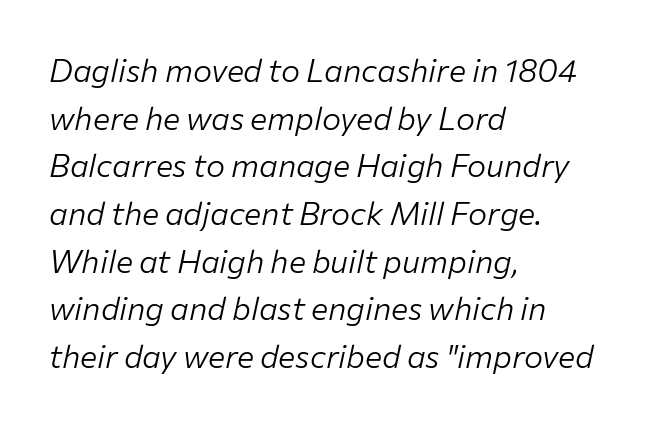
Q: Is the text bold? A: No.
Q: Is the text italic (slanted)? A: Yes, it leans right by about 12 degrees.
Q: Is the text underlined? A: No.
Q: How is the paragraph aligned? A: Left-aligned.
Q: Is the spacing between letters normal or unusually wide? A: Normal.
Q: Is the spacing between lines tight, normal or loose? A: Normal.
Q: Width (condensed, normal, or wide)? A: Normal.
Q: Stroke contrast? A: Low.
Q: x-height? A: Medium.
Q: Monospaced? A: No.
